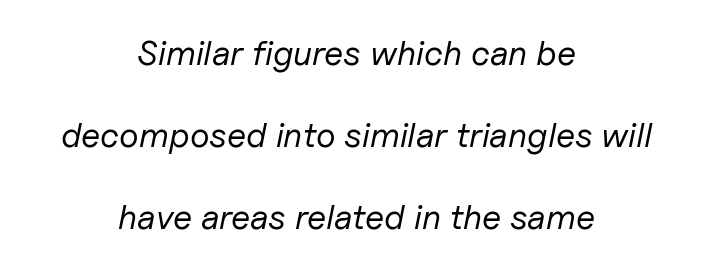
{"italic": "yes", "lean": "right", "slant_degrees": 11, "bold": "no", "weight": "regular", "width": "normal", "stroke_contrast": "low", "x_height": "medium", "monospaced": "no", "underline": "no", "align": "center", "line_spacing": "loose", "line_spacing_ratio": 2.34, "letter_spacing": "normal", "letter_spacing_em": 0.0, "glyph_px": 35}
